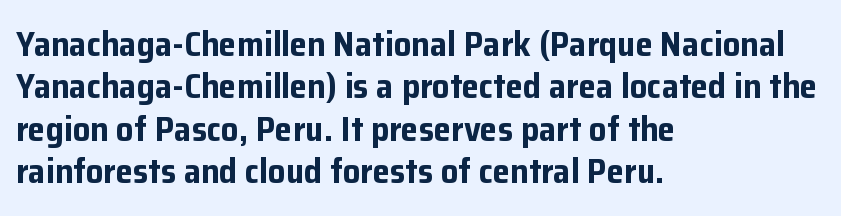
{"serif": "no", "italic": "no", "bold": "yes", "weight": "bold", "width": "normal", "stroke_contrast": "low", "x_height": "medium", "monospaced": "no", "underline": "no", "align": "left", "line_spacing_ratio": 1.21, "letter_spacing": "normal", "letter_spacing_em": 0.0, "glyph_px": 35}
